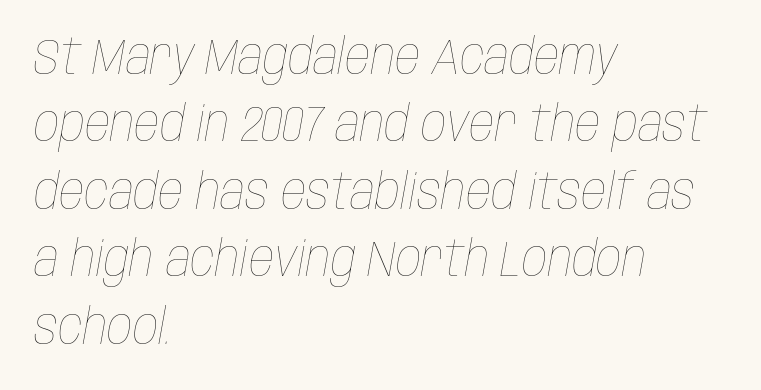
{"italic": "yes", "lean": "right", "slant_degrees": 10, "bold": "no", "weight": "thin", "width": "condensed", "stroke_contrast": "low", "x_height": "large", "monospaced": "no", "underline": "no", "align": "left", "line_spacing": "normal", "line_spacing_ratio": 1.35, "letter_spacing": "normal", "letter_spacing_em": 0.0, "glyph_px": 50}
